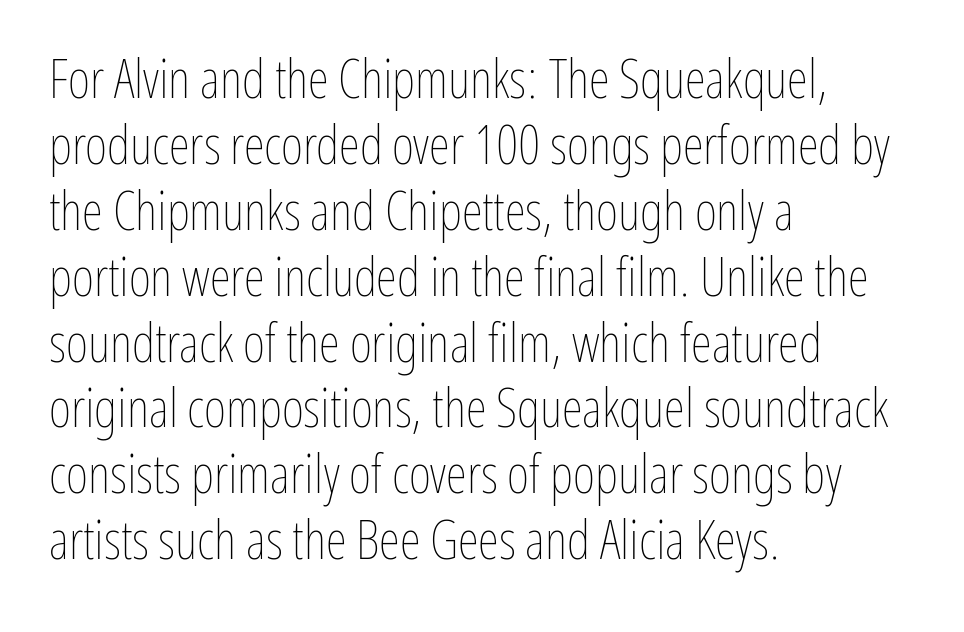
The image shows 54 px thin, condensed type, upright; set left-aligned, line spacing 1.22x, normal letter spacing, not underlined; low stroke contrast and a medium x-height.
